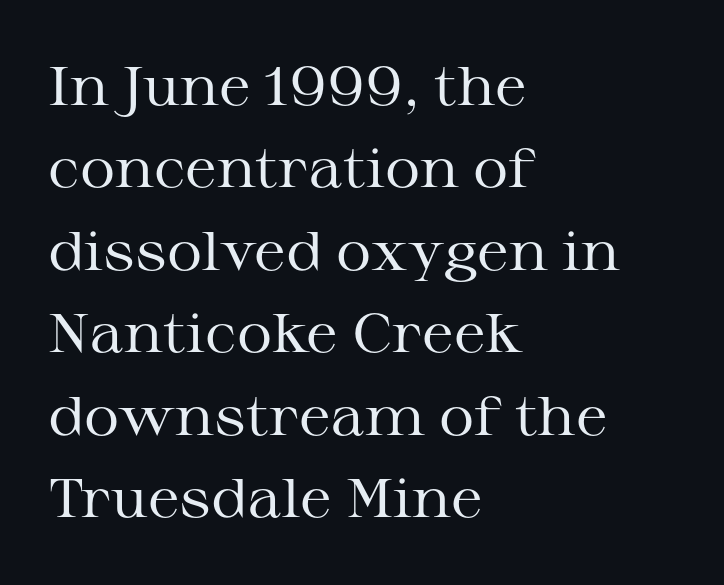
Q: Is the text bold? A: No.
Q: Is the text italic (slanted)? A: No, it is upright.
Q: Is the typeface a serif or a sans-serif typeface? A: Serif.
Q: Is the text underlined? A: No.
Q: How is the paragraph aligned? A: Left-aligned.
Q: Is the spacing between letters normal or unusually wide? A: Normal.
Q: Is the spacing between lines tight, normal or loose? A: Normal.
Q: Width (condensed, normal, or wide)? A: Wide.
Q: Stroke contrast? A: Medium.
Q: x-height? A: Medium.
Q: Monospaced? A: No.
